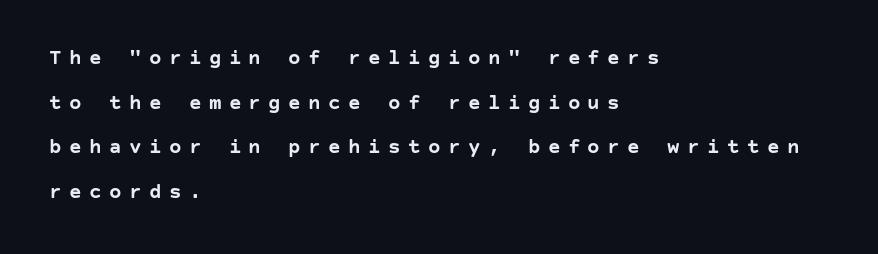
Q: Is the text bold? A: Yes.
Q: Is the text italic (slanted)? A: No, it is upright.
Q: Is the text underlined? A: No.
Q: How is the paragraph aligned? A: Left-aligned.
Q: Is the spacing between letters normal or unusually wide? A: Unusually wide.
Q: Is the spacing between lines tight, normal or loose? A: Loose.
